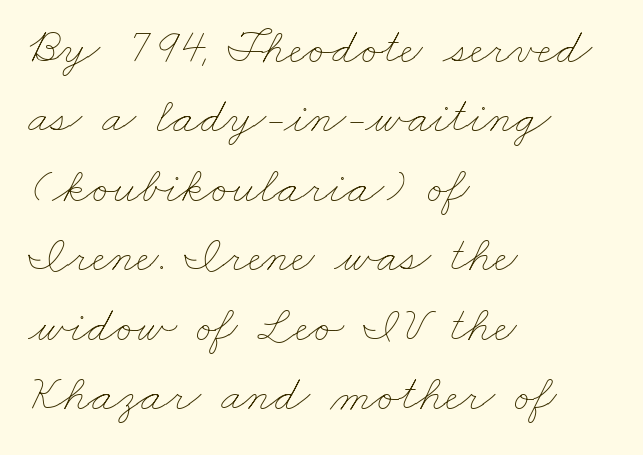
The image shows 50 px thin, wide type; set left-aligned, normal line spacing (1.39x), normal letter spacing, not underlined; low stroke contrast and a small x-height.
